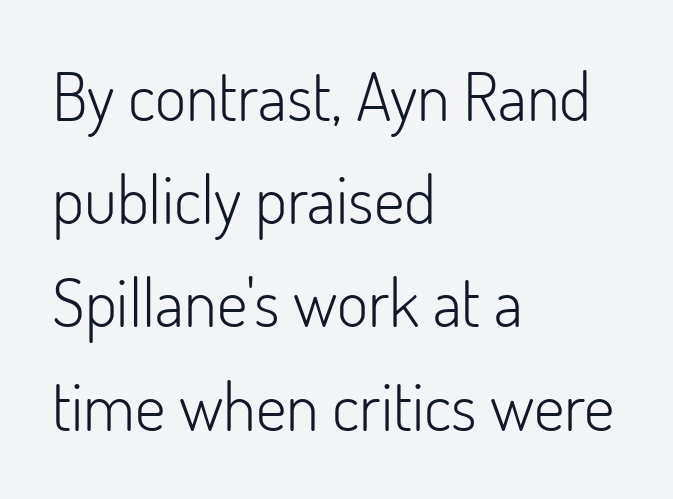
{"serif": "no", "italic": "no", "bold": "no", "weight": "light", "width": "normal", "stroke_contrast": "low", "x_height": "small", "monospaced": "no", "underline": "no", "align": "left", "line_spacing": "normal", "line_spacing_ratio": 1.54, "letter_spacing": "normal", "letter_spacing_em": 0.0, "glyph_px": 67}
